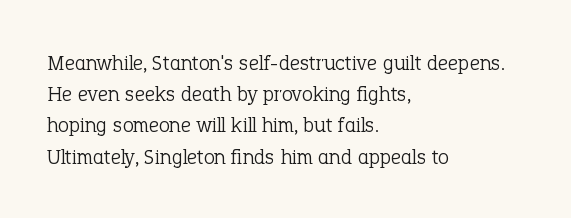
The image shows 22 px text type, upright; set left-aligned, normal line spacing (1.42x), normal letter spacing, not underlined.
